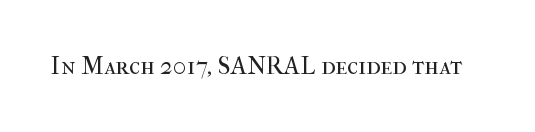
Q: Is the text bold? A: No.
Q: Is the text italic (slanted)? A: No, it is upright.
Q: Is the text underlined? A: No.
Q: Is the spacing between letters normal or unusually wide? A: Normal.
